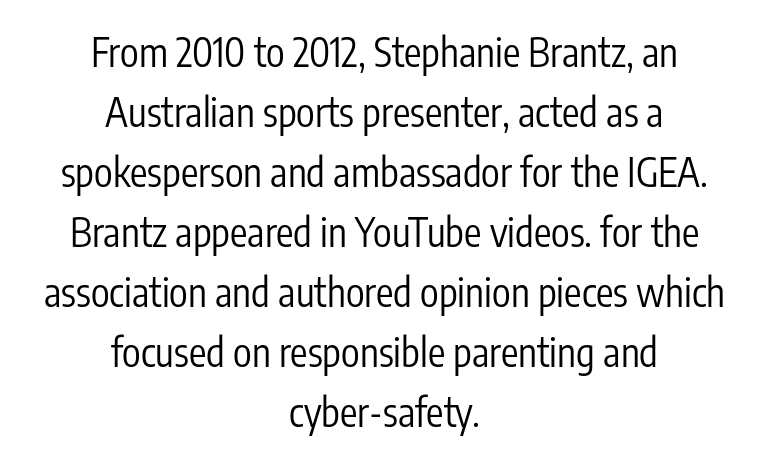
{"serif": "no", "italic": "no", "bold": "no", "weight": "regular", "width": "condensed", "stroke_contrast": "low", "x_height": "medium", "monospaced": "no", "underline": "no", "align": "center", "line_spacing": "normal", "line_spacing_ratio": 1.54, "letter_spacing": "normal", "letter_spacing_em": 0.0, "glyph_px": 39}
